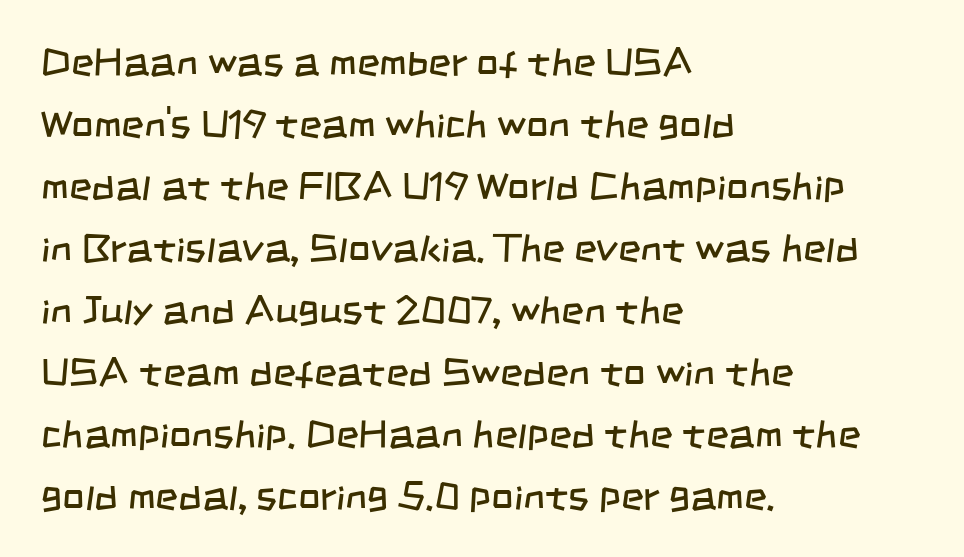
Q: Is the text bold? A: No.
Q: Is the typeface a serif or a sans-serif typeface? A: Sans-serif.
Q: Is the text underlined? A: No.
Q: How is the paragraph aligned? A: Left-aligned.
Q: Is the spacing between letters normal or unusually wide? A: Normal.
Q: Is the spacing between lines tight, normal or loose? A: Normal.
Q: Width (condensed, normal, or wide)? A: Condensed.
Q: Stroke contrast? A: Low.
Q: x-height? A: Large.
Q: Monospaced? A: No.
